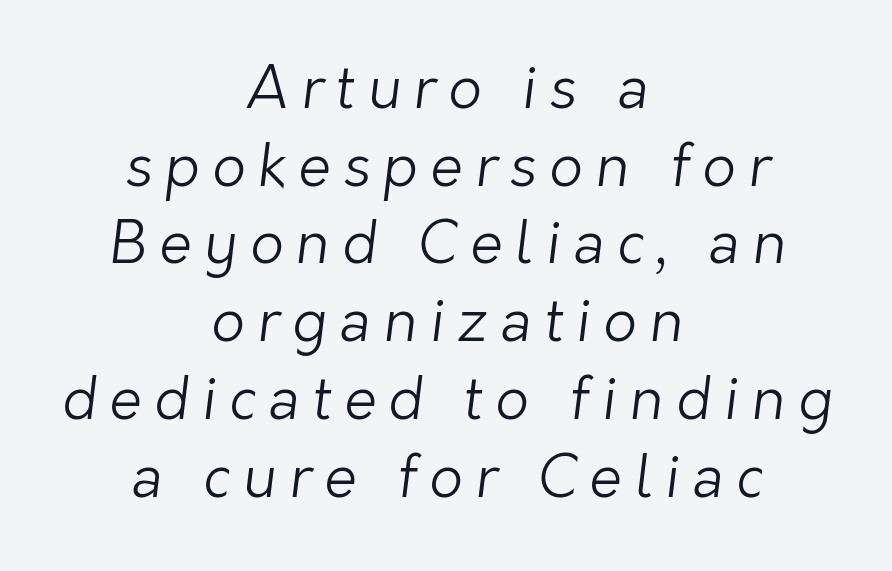
Q: Is the text bold? A: No.
Q: Is the typeface a serif or a sans-serif typeface? A: Sans-serif.
Q: Is the text underlined? A: No.
Q: How is the paragraph aligned? A: Centered.
Q: Is the spacing between letters normal or unusually wide? A: Unusually wide.
Q: Is the spacing between lines tight, normal or loose? A: Normal.
Q: Width (condensed, normal, or wide)? A: Normal.
Q: Stroke contrast? A: Low.
Q: x-height? A: Medium.
Q: Monospaced? A: No.
